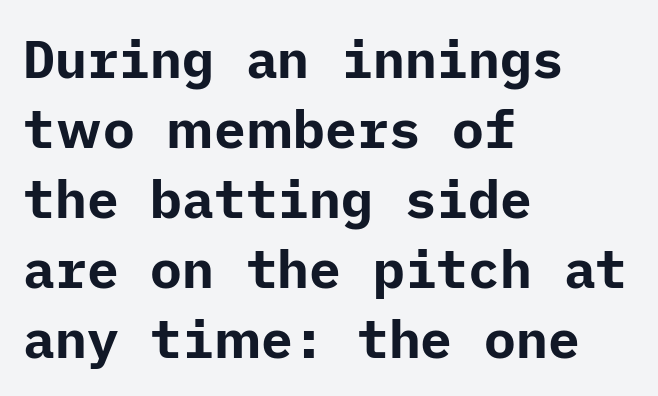
{"serif": "no", "italic": "no", "bold": "yes", "weight": "bold", "width": "normal", "stroke_contrast": "low", "x_height": "medium", "underline": "no", "align": "left", "line_spacing": "normal", "line_spacing_ratio": 1.32, "letter_spacing": "normal", "letter_spacing_em": 0.0, "glyph_px": 53}
